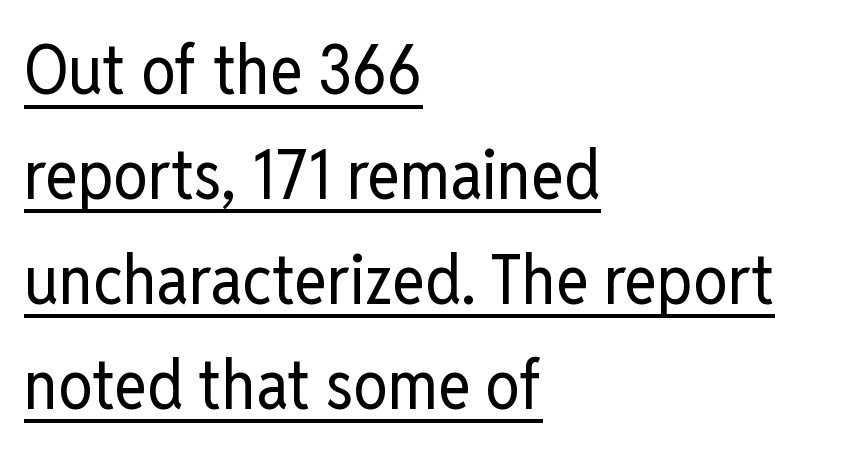
Q: Is the text bold? A: No.
Q: Is the text italic (slanted)? A: No, it is upright.
Q: Is the typeface a serif or a sans-serif typeface? A: Sans-serif.
Q: Is the text underlined? A: Yes.
Q: How is the paragraph aligned? A: Left-aligned.
Q: Is the spacing between letters normal or unusually wide? A: Normal.
Q: Is the spacing between lines tight, normal or loose? A: Normal.
Q: Width (condensed, normal, or wide)? A: Condensed.
Q: Stroke contrast? A: Low.
Q: x-height? A: Medium.
Q: Monospaced? A: No.
